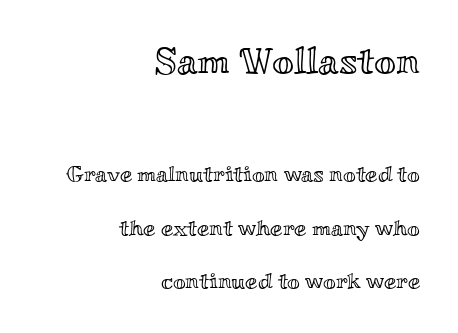
The image shows 38 px wide type, upright; set right-aligned, loose line spacing (2.42x), normal letter spacing, not underlined; the first (top) block is 1.73x larger; a small x-height.
